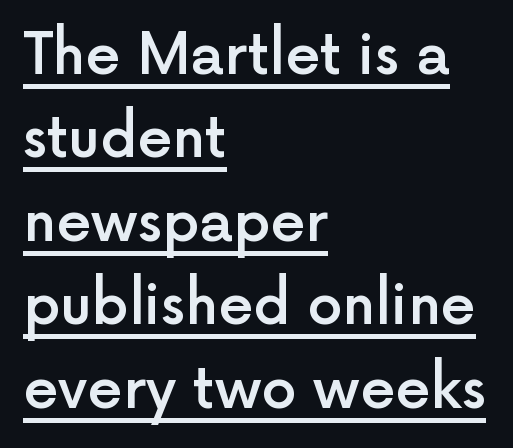
The image shows 56 px semibold sans-serif type, upright; set left-aligned, normal line spacing (1.49x), normal letter spacing, underlined; a medium x-height.
